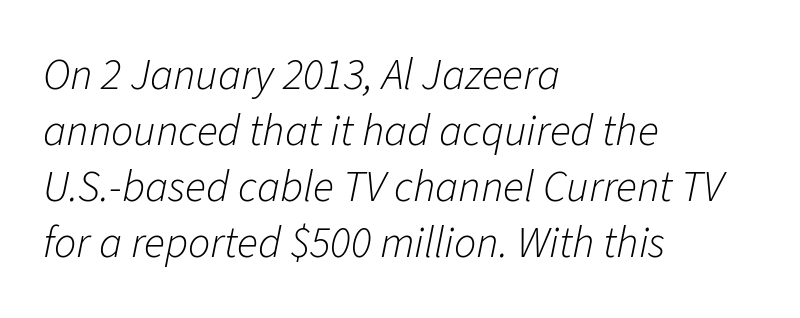
Q: Is the text bold? A: No.
Q: Is the text italic (slanted)? A: Yes, it leans right by about 11 degrees.
Q: Is the text underlined? A: No.
Q: How is the paragraph aligned? A: Left-aligned.
Q: Is the spacing between letters normal or unusually wide? A: Normal.
Q: Is the spacing between lines tight, normal or loose? A: Normal.
Q: Width (condensed, normal, or wide)? A: Normal.
Q: Stroke contrast? A: Low.
Q: x-height? A: Medium.
Q: Monospaced? A: No.
